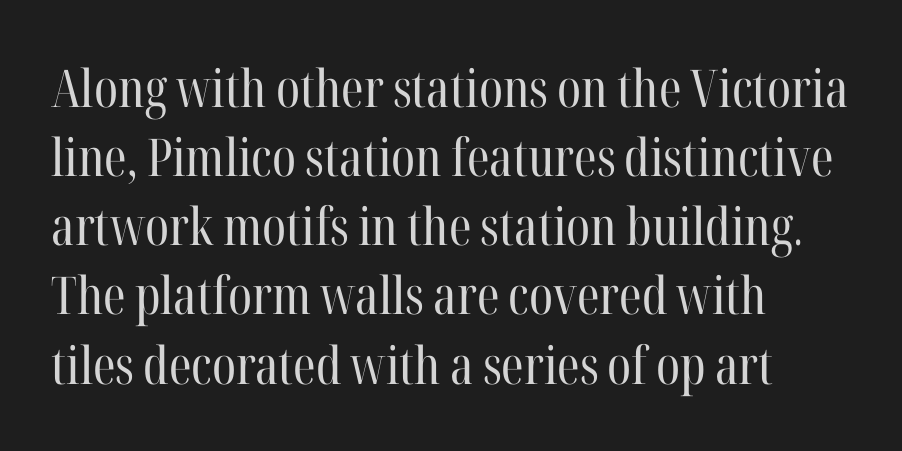
The image shows 52 px regular-weight, condensed serif type, upright; set left-aligned, normal line spacing (1.33x), normal letter spacing, not underlined; high stroke contrast and a medium x-height.
